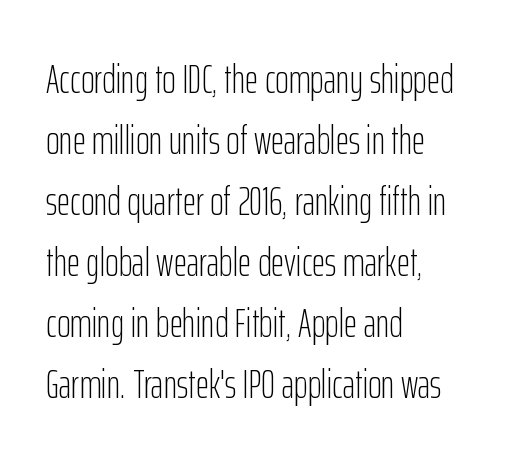
{"serif": "no", "italic": "no", "bold": "no", "weight": "light", "width": "condensed", "stroke_contrast": "low", "x_height": "medium", "monospaced": "no", "underline": "no", "align": "left", "line_spacing": "normal", "line_spacing_ratio": 1.49, "letter_spacing": "normal", "letter_spacing_em": 0.0, "glyph_px": 41}
